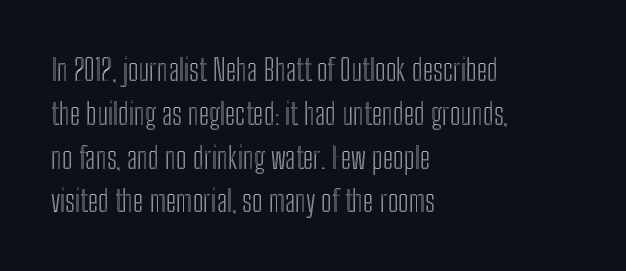
{"italic": "no", "width": "condensed", "x_height": "medium", "monospaced": "no", "underline": "no", "align": "left", "line_spacing": "normal", "line_spacing_ratio": 1.46, "letter_spacing": "normal", "letter_spacing_em": 0.0, "glyph_px": 30}
